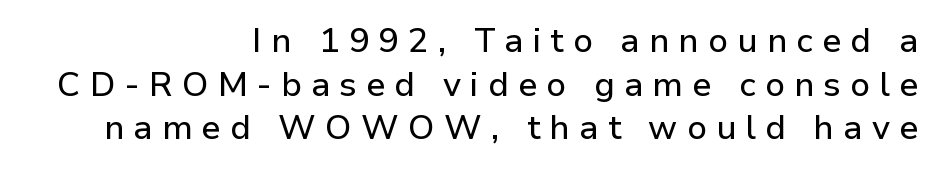
{"serif": "no", "italic": "no", "width": "normal", "stroke_contrast": "low", "x_height": "medium", "monospaced": "no", "underline": "no", "align": "right", "line_spacing": "normal", "line_spacing_ratio": 1.28, "letter_spacing": "wide", "letter_spacing_em": 0.27, "glyph_px": 34}
